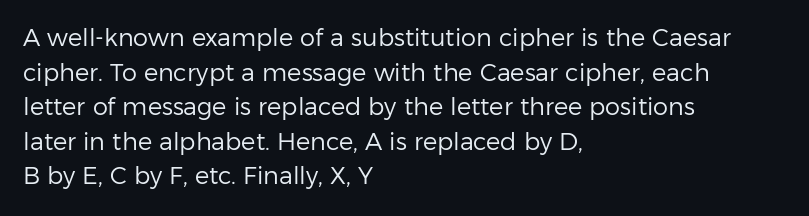
Regarding leading, the lines here are spaced in the standard way. The letters look calm and open, with moderate or lighter stems. Layout note: lines flush left. The rendering keeps characters at their native spacing. The lettering stays uniformly vertical, giving the passage a roman look. Underline: absent.
